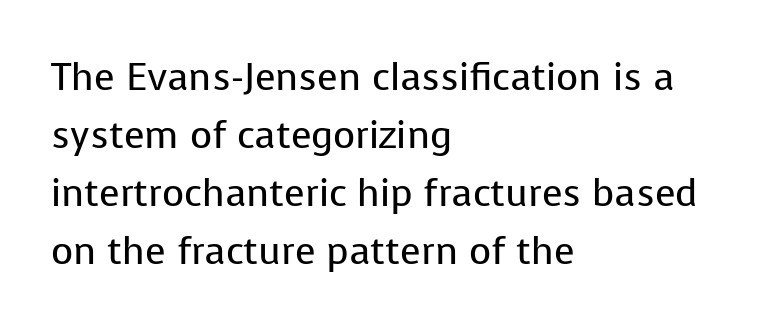
{"serif": "no", "italic": "no", "bold": "no", "weight": "regular", "width": "normal", "stroke_contrast": "low", "x_height": "medium", "monospaced": "no", "underline": "no", "align": "left", "line_spacing": "normal", "line_spacing_ratio": 1.53, "letter_spacing": "normal", "letter_spacing_em": 0.0, "glyph_px": 38}
